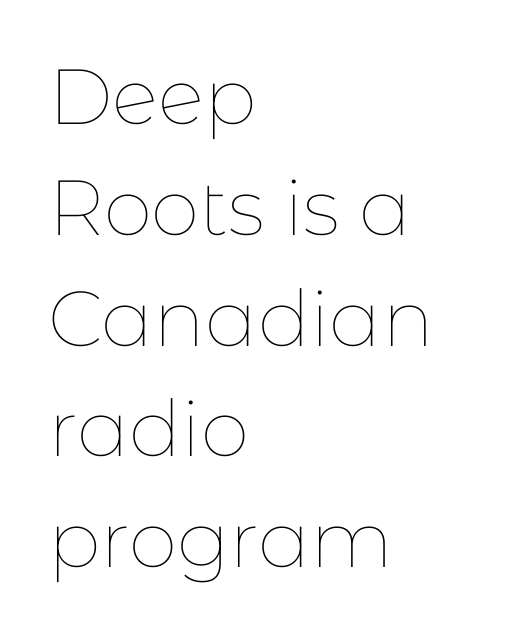
The gap between lines stays unmarked. The rendering keeps characters at their native spacing. This sample has the flowing, uneven cadence of proportional lettering. No heavy texture on the line: the type isn't bold.
